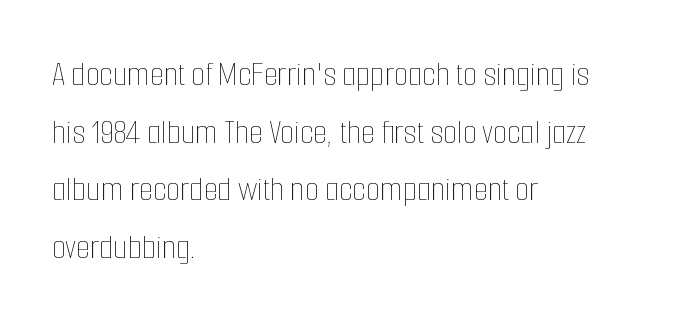
Notice how the passage keeps a crisp vertical edge on the left only. Unlike italic type, these characters show no tilt at all. These lines are rendered in a variable-pitch font. The characters are drawn with everyday or finer stroke widths. The passage shown stacks its lines at a standard gap. Plain, unruled lines of type.
